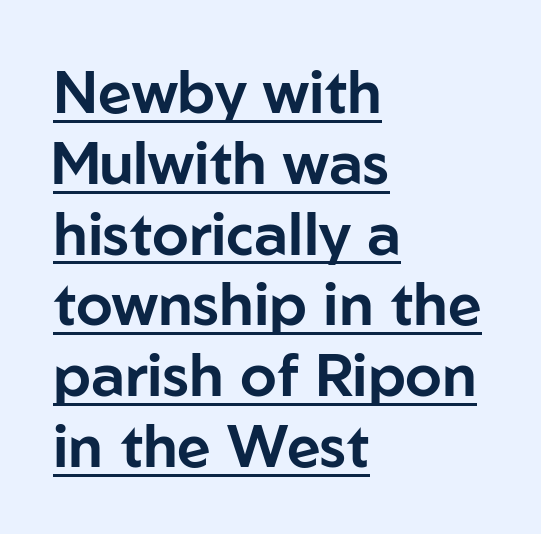
Q: Is the text italic (slanted)? A: No, it is upright.
Q: Is the typeface a serif or a sans-serif typeface? A: Sans-serif.
Q: Is the text underlined? A: Yes.
Q: How is the paragraph aligned? A: Left-aligned.
Q: Is the spacing between letters normal or unusually wide? A: Normal.
Q: Width (condensed, normal, or wide)? A: Normal.
Q: Stroke contrast? A: Low.
Q: x-height? A: Medium.
Q: Monospaced? A: No.
